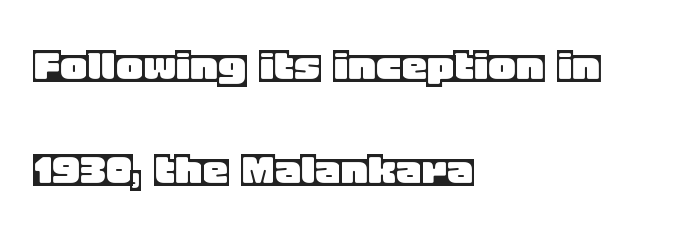
The image shows 52 px text type, upright; set left-aligned, loose line spacing (2.0x), normal letter spacing, not underlined; a large x-height.
